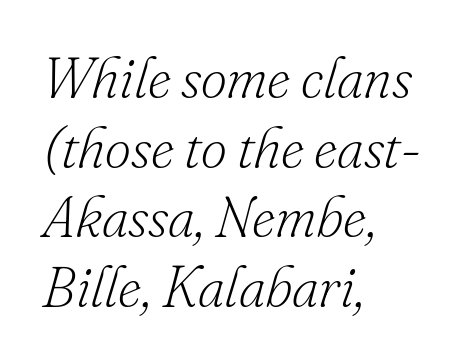
Beneath every word, the page is bare. These lines stack with their left ends in a neat column. You can tell it's italic because the verticals aren't actually vertical. Here the designer chose a conventional face with non-uniform glyph widths.
